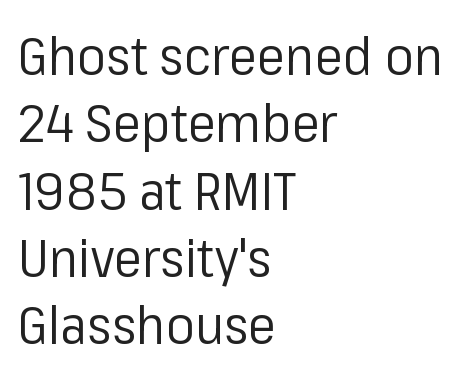
Beneath every word, the page is bare. Is this a heavy cut? Hardly; it is regular or lighter. Ascenders rise straight up at ninety degrees. Note the varied advance widths — an 'i' is clearly narrower than an 'm'.
